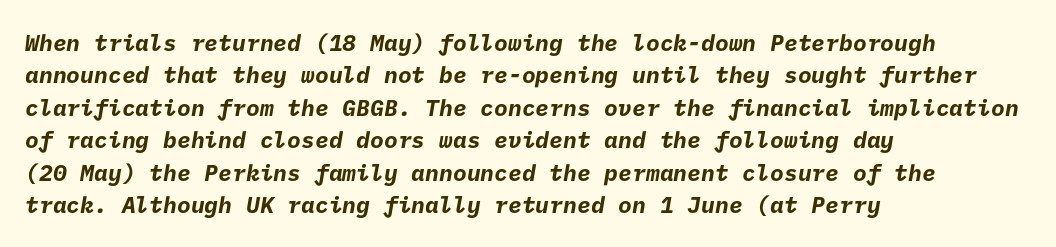
{"bold": "yes", "underline": "no", "align": "left", "line_spacing": "normal", "line_spacing_ratio": 1.41, "letter_spacing": "normal", "letter_spacing_em": 0.0, "glyph_px": 23}
